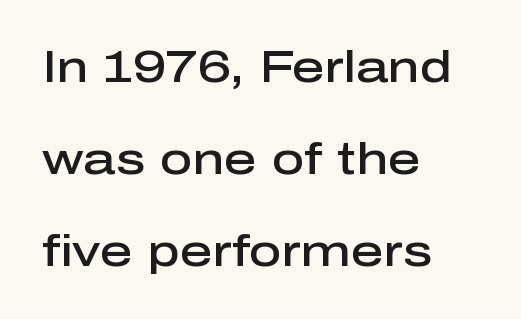
Compared with typical paragraphs, the rows here are farther apart. How are the letters spaced? Ordinarily, with no added tracking. This is sans-serif lettering, the kind often seen on screens and signage. Beneath every word, the page is bare.
